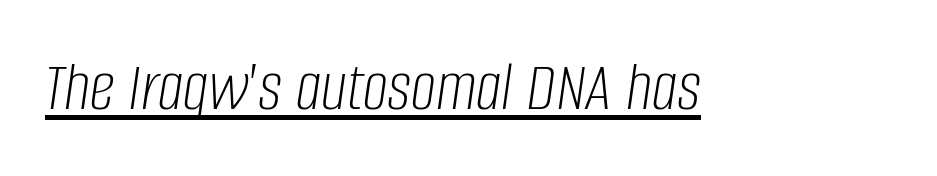
{"italic": "yes", "lean": "right", "slant_degrees": 8, "bold": "no", "weight": "light", "width": "condensed", "stroke_contrast": "low", "x_height": "large", "monospaced": "no", "underline": "yes", "letter_spacing": "normal", "letter_spacing_em": 0.0, "glyph_px": 71}
